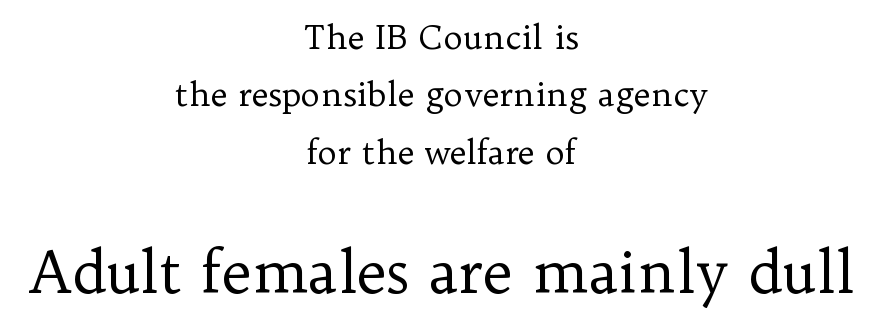
Q: Is the text bold? A: No.
Q: Is the text italic (slanted)? A: No, it is upright.
Q: Is the typeface a serif or a sans-serif typeface? A: Serif.
Q: Is the text underlined? A: No.
Q: How is the paragraph aligned? A: Centered.
Q: Is the spacing between letters normal or unusually wide? A: Normal.
Q: Which block of text is set in a larger size, the first (top) or the second (bottom)? A: The second (bottom) one.
Q: Width (condensed, normal, or wide)? A: Normal.
Q: Stroke contrast? A: Low.
Q: x-height? A: Medium.
Q: Monospaced? A: No.
